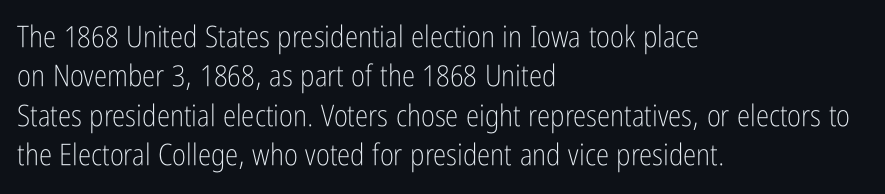
The image shows 30 px light, condensed sans-serif type, upright; set left-aligned, normal line spacing (1.31x), normal letter spacing, not underlined; low stroke contrast and a medium x-height.
